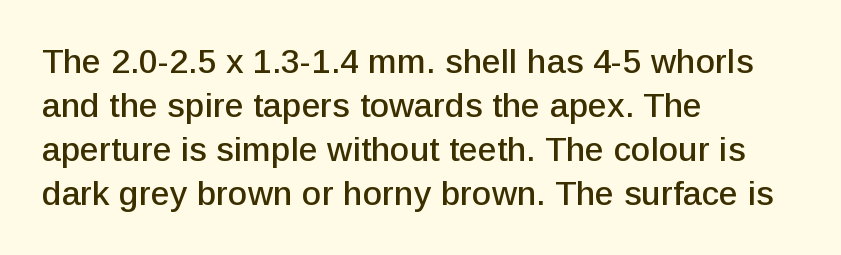
The image shows 34 px sans-serif type, upright; set left-aligned, normal line spacing (1.29x), normal letter spacing, not underlined; low stroke contrast and a medium x-height.
